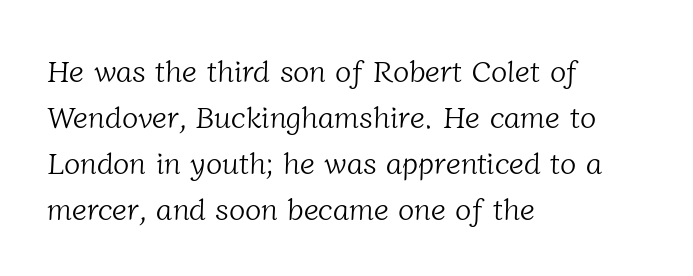
Q: Is the text bold? A: No.
Q: Is the typeface a serif or a sans-serif typeface? A: Serif.
Q: Is the text underlined? A: No.
Q: How is the paragraph aligned? A: Left-aligned.
Q: Is the spacing between letters normal or unusually wide? A: Normal.
Q: Is the spacing between lines tight, normal or loose? A: Normal.
Q: Width (condensed, normal, or wide)? A: Normal.
Q: Stroke contrast? A: Low.
Q: x-height? A: Medium.
Q: Monospaced? A: No.
